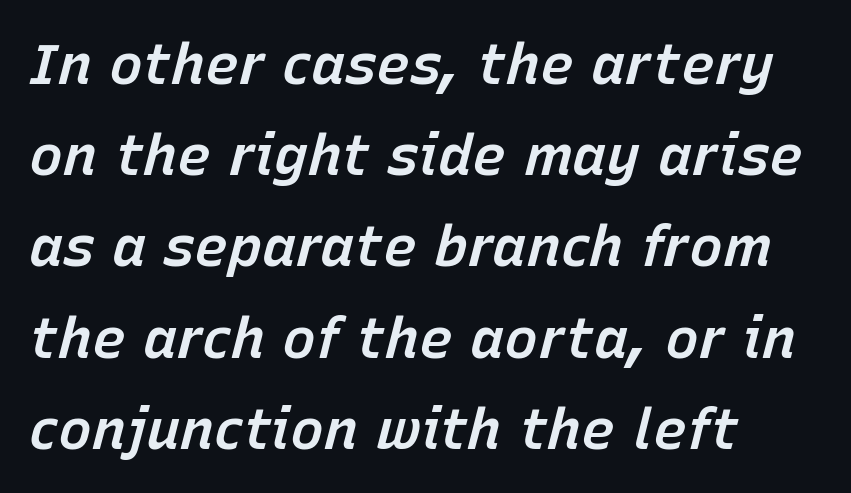
{"italic": "yes", "lean": "right", "slant_degrees": 15, "bold": "semi", "weight": "semibold", "width": "normal", "stroke_contrast": "low", "x_height": "medium", "monospaced": "no", "underline": "no", "align": "left", "line_spacing": "normal", "line_spacing_ratio": 1.6, "letter_spacing": "normal", "letter_spacing_em": 0.0, "glyph_px": 57}
